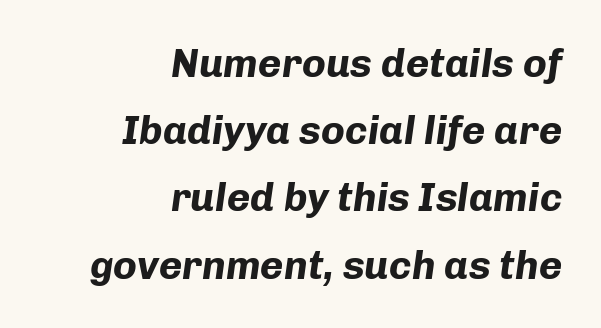
The image shows 40 px bold type, italic (leaning right); set right-aligned, normal line spacing (1.68x), normal letter spacing, not underlined; low stroke contrast and a medium x-height.
